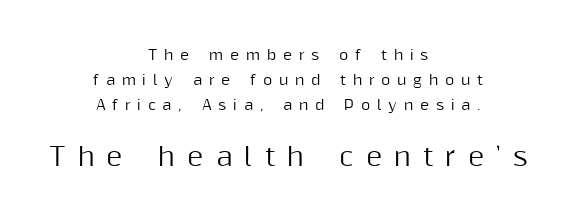
The image shows 25 px text type, upright; set centered, line spacing 1.79x, unusually wide letter spacing (+0.48 em), not underlined; the second (bottom) block is 1.79x larger.
